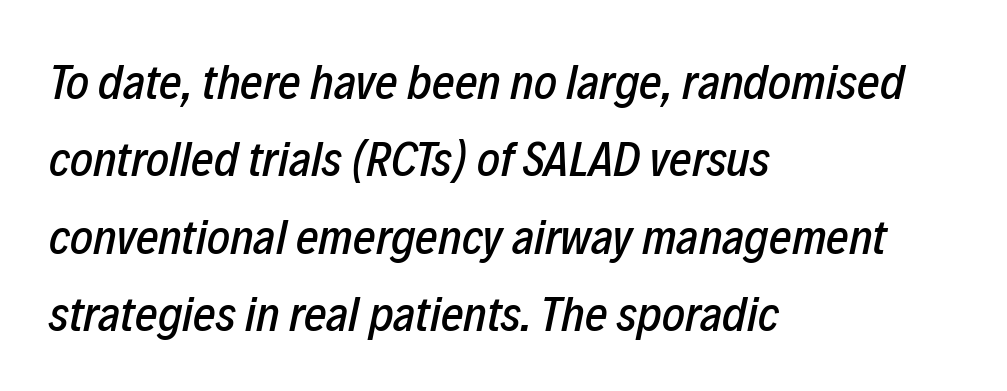
Q: Is the text italic (slanted)? A: Yes, it leans right by about 12 degrees.
Q: Is the text underlined? A: No.
Q: How is the paragraph aligned? A: Left-aligned.
Q: Is the spacing between letters normal or unusually wide? A: Normal.
Q: Is the spacing between lines tight, normal or loose? A: Normal.
Q: Width (condensed, normal, or wide)? A: Condensed.
Q: Stroke contrast? A: Low.
Q: x-height? A: Medium.
Q: Monospaced? A: No.
